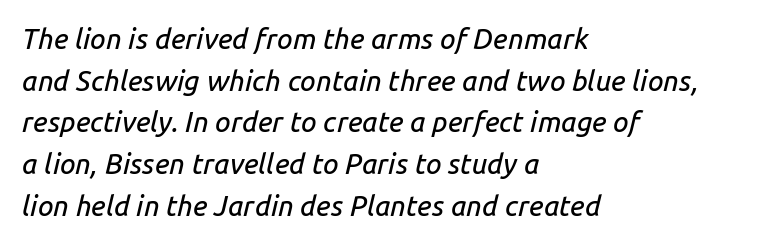
Does extra space separate the letters? No, they use regular spacing. Note the varied advance widths — an 'i' is clearly narrower than an 'm'. Slant detected: the letters are inclined. Vertical spacing — default. A bare baseline throughout the passage.
